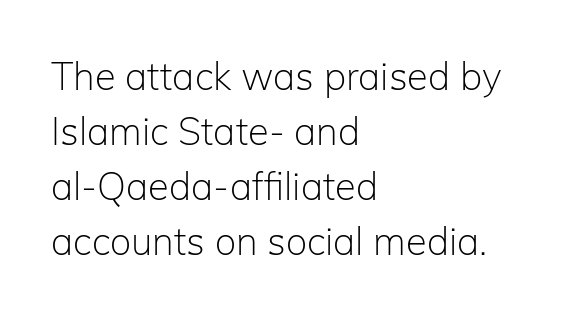
{"serif": "no", "italic": "no", "bold": "no", "weight": "light", "width": "normal", "stroke_contrast": "low", "x_height": "medium", "monospaced": "no", "underline": "no", "align": "left", "line_spacing": "normal", "line_spacing_ratio": 1.45, "letter_spacing": "normal", "letter_spacing_em": 0.0, "glyph_px": 38}
